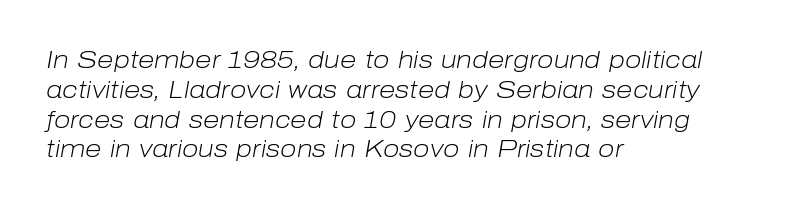
The letters are slanted; this is an italic face. Is this a heavy cut? Hardly; it is regular or lighter. Here the glyphs are tracked normally, forming tight word shapes. The paragraph shown leans on its left margin. Nobody drew a line under any word here.
